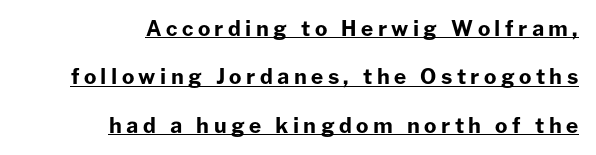
Q: Is the text bold? A: Yes.
Q: Is the text italic (slanted)? A: No, it is upright.
Q: Is the text underlined? A: Yes.
Q: How is the paragraph aligned? A: Right-aligned.
Q: Is the spacing between letters normal or unusually wide? A: Unusually wide.
Q: Is the spacing between lines tight, normal or loose? A: Loose.
